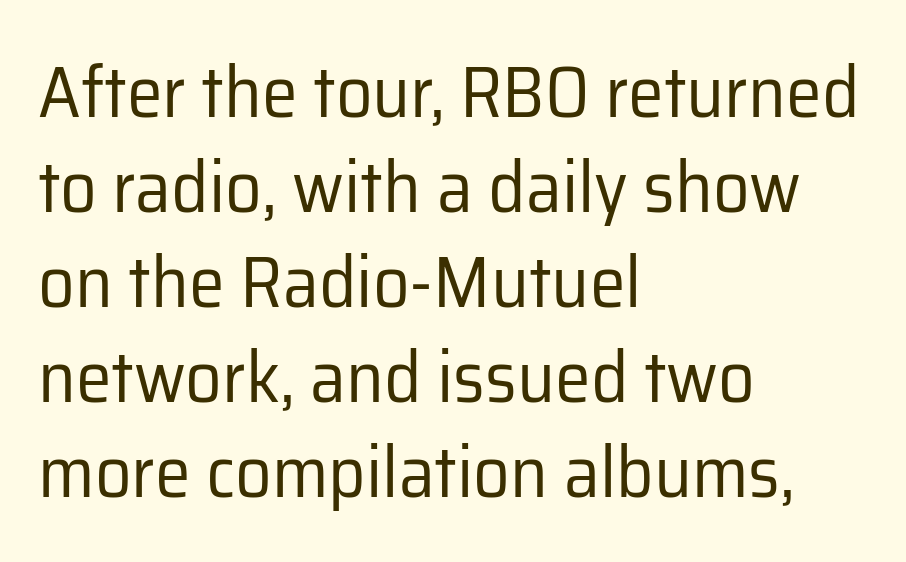
The image shows 72 px regular-weight sans-serif type, upright; set left-aligned, normal line spacing (1.32x), normal letter spacing, not underlined; low stroke contrast and a medium x-height.
